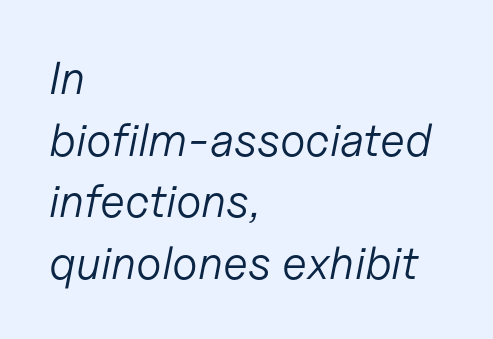
Q: Is the text bold? A: No.
Q: Is the text italic (slanted)? A: Yes, it leans right by about 11 degrees.
Q: Is the text underlined? A: No.
Q: How is the paragraph aligned? A: Left-aligned.
Q: Is the spacing between letters normal or unusually wide? A: Normal.
Q: Is the spacing between lines tight, normal or loose? A: Normal.
Q: Width (condensed, normal, or wide)? A: Normal.
Q: Stroke contrast? A: Low.
Q: x-height? A: Medium.
Q: Monospaced? A: No.
